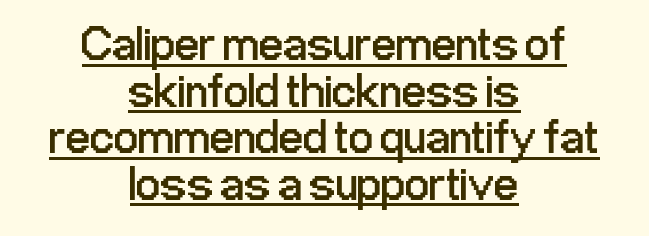
The image shows 48 px regular-weight, condensed sans-serif type, upright; set centered, tight line spacing (0.97x), normal letter spacing, underlined; low stroke contrast and a medium x-height.
